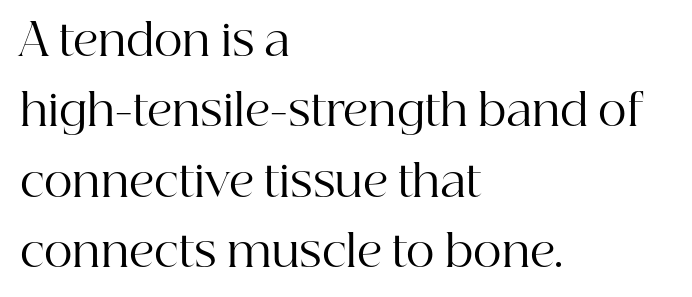
The image shows 44 px regular-weight serif type, upright; set left-aligned, normal line spacing (1.6x), normal letter spacing, not underlined; high stroke contrast and a medium x-height.
